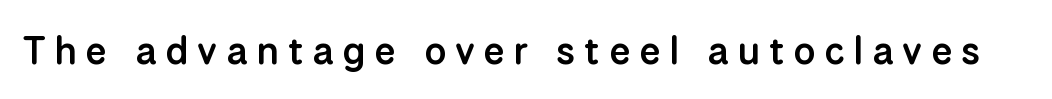
Looks like regular typesetting: each glyph gets only the width it needs. Firm but not heavy-handed strokes: this text is semibold. The type family on display is of the sans-serif kind. Check the space under the baseline: it is left empty. Loose tracking; the words dissolve into strings of separated letters.
